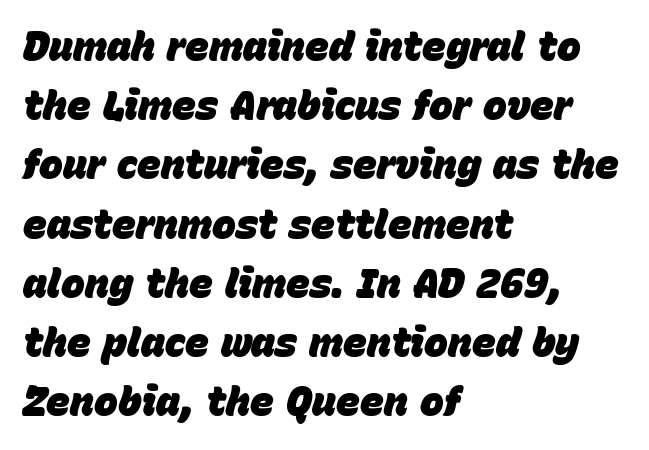
{"italic": "yes", "lean": "right", "slant_degrees": 15, "bold": "yes", "weight": "heavy", "width": "normal", "stroke_contrast": "low", "x_height": "large", "monospaced": "no", "underline": "no", "align": "left", "line_spacing": "normal", "line_spacing_ratio": 1.48, "letter_spacing": "normal", "letter_spacing_em": 0.0, "glyph_px": 40}
